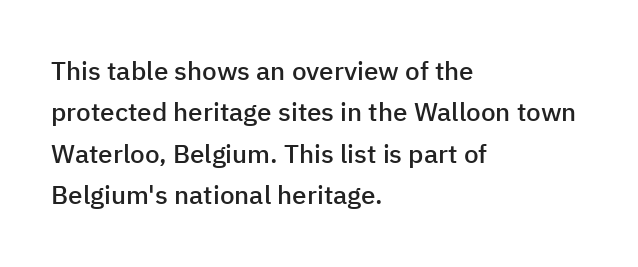
The image shows 26 px text type, upright; set left-aligned, normal line spacing (1.59x), normal letter spacing, not underlined.
